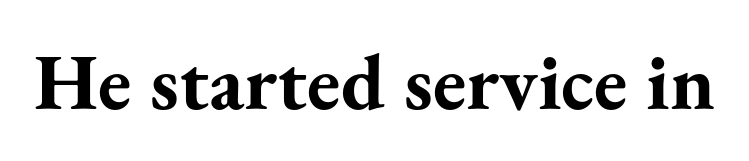
The image shows 80 px bold serif type, upright; set normal letter spacing, not underlined; medium stroke contrast and a small x-height.
